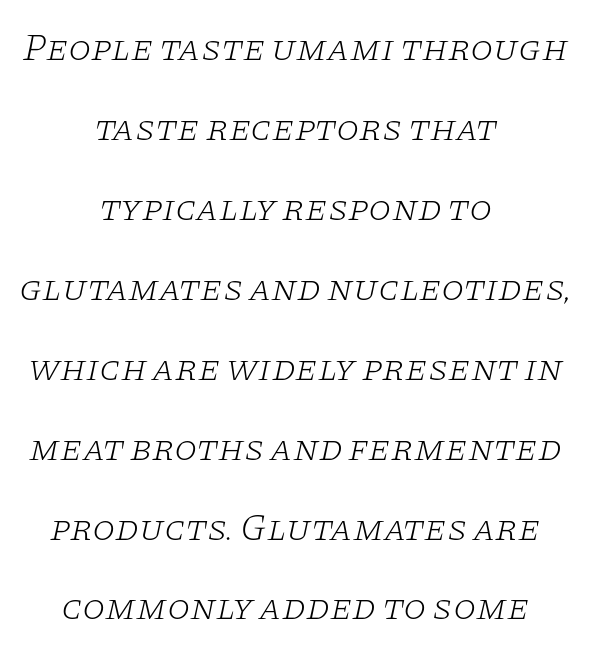
Q: Is the text bold? A: No.
Q: Is the text italic (slanted)? A: Yes, it leans right by about 11 degrees.
Q: Is the typeface a serif or a sans-serif typeface? A: Serif.
Q: Is the text underlined? A: No.
Q: How is the paragraph aligned? A: Centered.
Q: Is the spacing between letters normal or unusually wide? A: Normal.
Q: Is the spacing between lines tight, normal or loose? A: Loose.
Q: Width (condensed, normal, or wide)? A: Wide.
Q: Stroke contrast? A: Low.
Q: x-height? A: Large.
Q: Monospaced? A: No.
